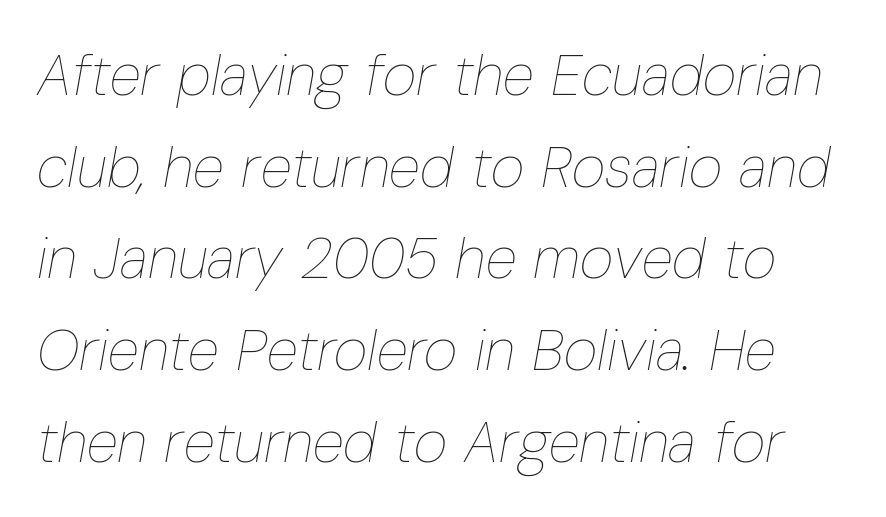
Q: Is the text bold? A: No.
Q: Is the text italic (slanted)? A: Yes, it leans right by about 10 degrees.
Q: Is the text underlined? A: No.
Q: Is the spacing between letters normal or unusually wide? A: Normal.
Q: Is the spacing between lines tight, normal or loose? A: Normal.
Q: Width (condensed, normal, or wide)? A: Condensed.
Q: Stroke contrast? A: Low.
Q: x-height? A: Medium.
Q: Monospaced? A: No.
